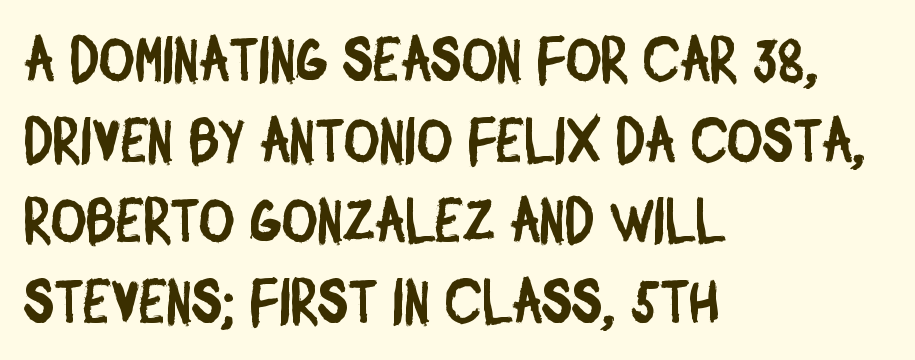
The image shows 61 px condensed sans-serif type; set left-aligned, normal line spacing (1.32x), normal letter spacing, not underlined; low stroke contrast and a large x-height.
